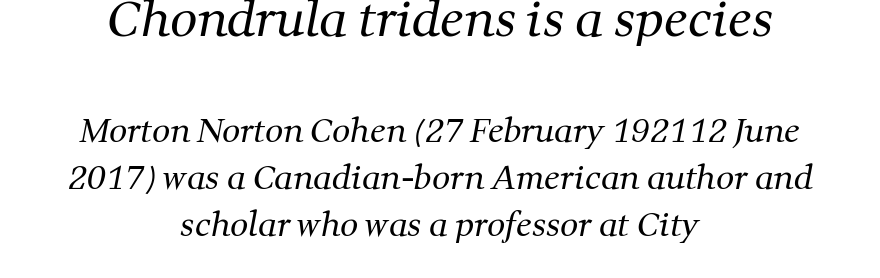
Q: Is the text bold? A: No.
Q: Is the typeface a serif or a sans-serif typeface? A: Serif.
Q: Is the text underlined? A: No.
Q: How is the paragraph aligned? A: Centered.
Q: Is the spacing between letters normal or unusually wide? A: Normal.
Q: Is the spacing between lines tight, normal or loose? A: Normal.
Q: Which block of text is set in a larger size, the first (top) or the second (bottom)? A: The first (top) one.
Q: Width (condensed, normal, or wide)? A: Normal.
Q: Stroke contrast? A: Medium.
Q: x-height? A: Medium.
Q: Monospaced? A: No.
